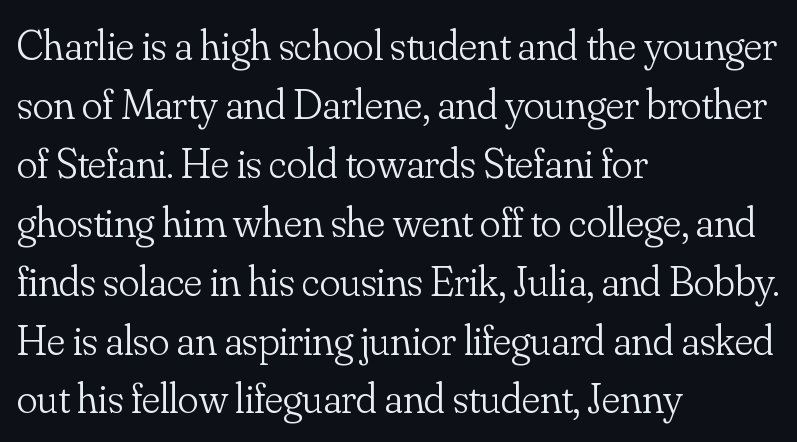
{"serif": "yes", "italic": "no", "bold": "no", "weight": "light", "width": "normal", "stroke_contrast": "low", "x_height": "small", "monospaced": "no", "underline": "no", "align": "left", "line_spacing": "normal", "line_spacing_ratio": 1.37, "letter_spacing": "normal", "letter_spacing_em": 0.0, "glyph_px": 43}
